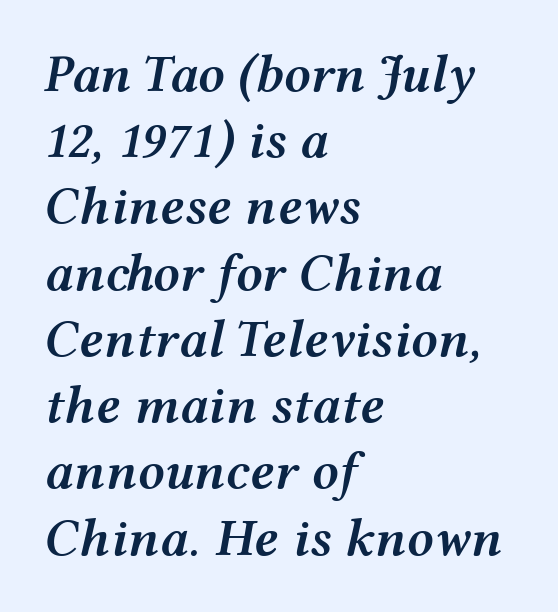
{"italic": "yes", "lean": "right", "slant_degrees": 12, "bold": "semi", "weight": "semibold", "width": "wide", "stroke_contrast": "medium", "x_height": "medium", "monospaced": "no", "underline": "no", "align": "left", "line_spacing": "normal", "line_spacing_ratio": 1.25, "letter_spacing": "normal", "letter_spacing_em": 0.0, "glyph_px": 53}
